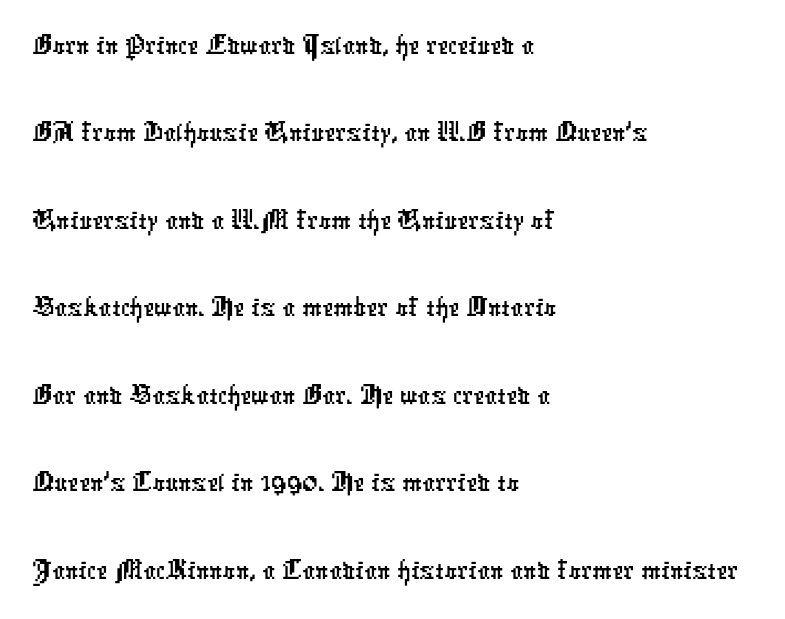
The image shows 62 px condensed sans-serif type; set left-aligned, normal line spacing (1.41x), normal letter spacing, not underlined; low stroke contrast and a medium x-height.
